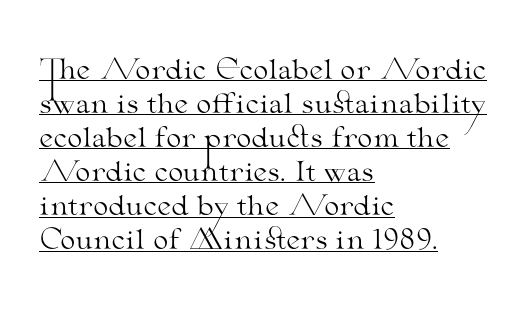
{"italic": "no", "bold": "no", "underline": "yes", "align": "left", "line_spacing": "normal", "line_spacing_ratio": 1.26, "letter_spacing": "normal", "letter_spacing_em": 0.0, "glyph_px": 27}
